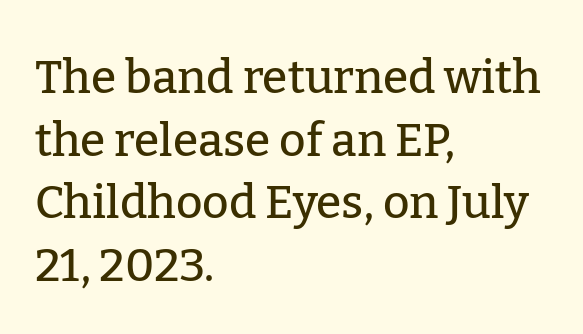
The image shows 46 px serif type, upright; set left-aligned, normal line spacing (1.36x), normal letter spacing, not underlined; low stroke contrast and a medium x-height.
